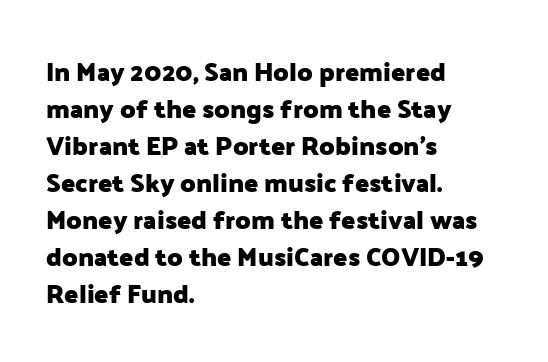
These words are printed bold, with thick strokes throughout. Between one letter and the next there's only the usual sliver of space. The letters stand straight up with perfectly vertical stems. The rendering anchors every line to the left-hand side. The leading is moderate, giving the passage an even texture.
